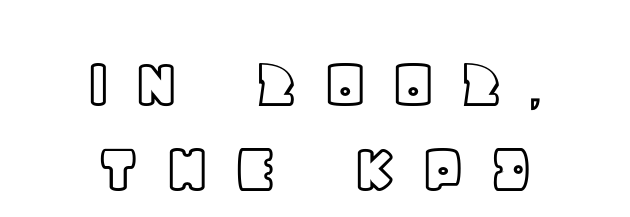
Q: Is the text italic (slanted)? A: No, it is upright.
Q: Is the text underlined? A: No.
Q: How is the paragraph aligned? A: Centered.
Q: Is the spacing between letters normal or unusually wide? A: Unusually wide.
Q: Is the spacing between lines tight, normal or loose? A: Tight.
Q: Width (condensed, normal, or wide)? A: Normal.
Q: x-height? A: Large.
Q: Monospaced? A: No.
